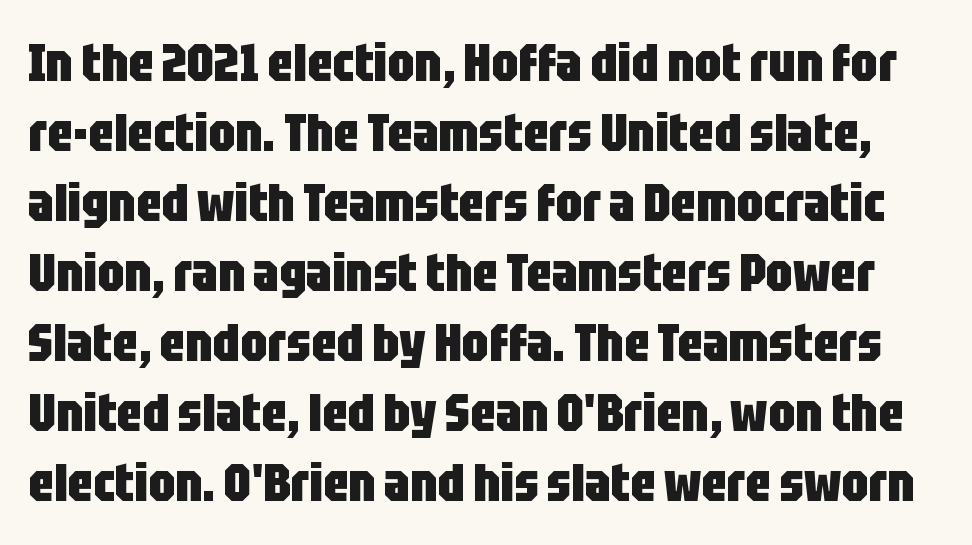
The image shows 53 px heavy, condensed sans-serif type, upright; set normal line spacing (1.32x), normal letter spacing, not underlined; low stroke contrast and a large x-height.
